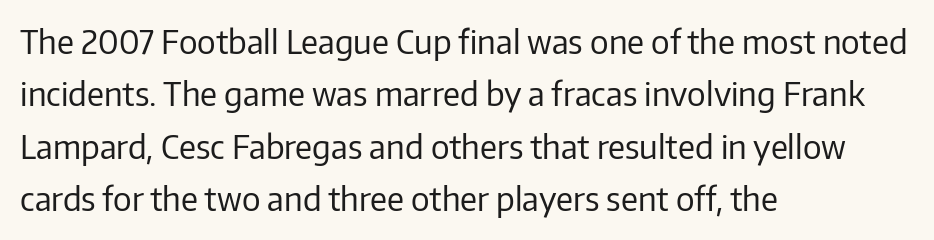
No extra ink here — the face is not bold. In terms of letterspacing, this is plain default setting. The words here are not underlined. A typesetter would call this leading conventional body-copy spacing.
